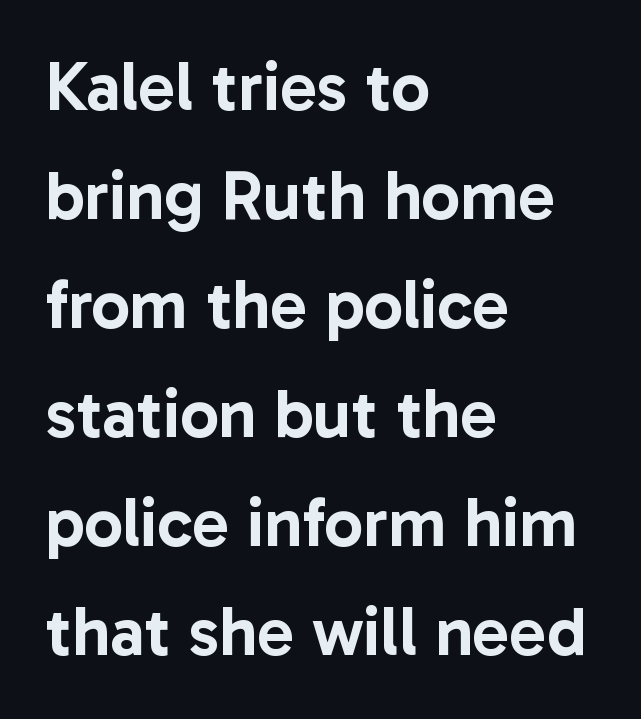
{"serif": "no", "italic": "no", "width": "normal", "stroke_contrast": "low", "x_height": "medium", "monospaced": "no", "underline": "no", "align": "left", "line_spacing": "normal", "line_spacing_ratio": 1.58, "letter_spacing": "normal", "letter_spacing_em": 0.0, "glyph_px": 69}
